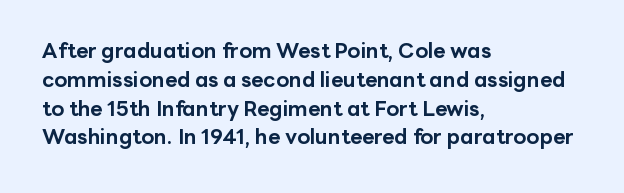
{"italic": "no", "bold": "yes", "underline": "no", "align": "left", "line_spacing": "normal", "line_spacing_ratio": 1.37, "letter_spacing": "normal", "letter_spacing_em": 0.0, "glyph_px": 21}
